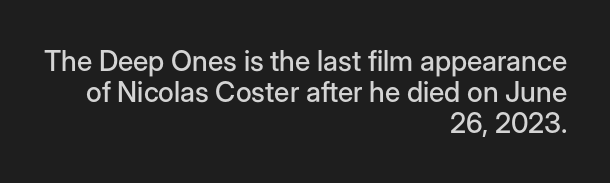
The image shows 28 px sans-serif type, upright; set right-aligned, tight line spacing (1.1x), normal letter spacing, not underlined; low stroke contrast and a medium x-height.
